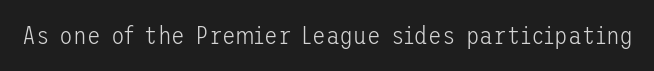
The image shows 25 px text type, upright; set normal letter spacing, not underlined.
